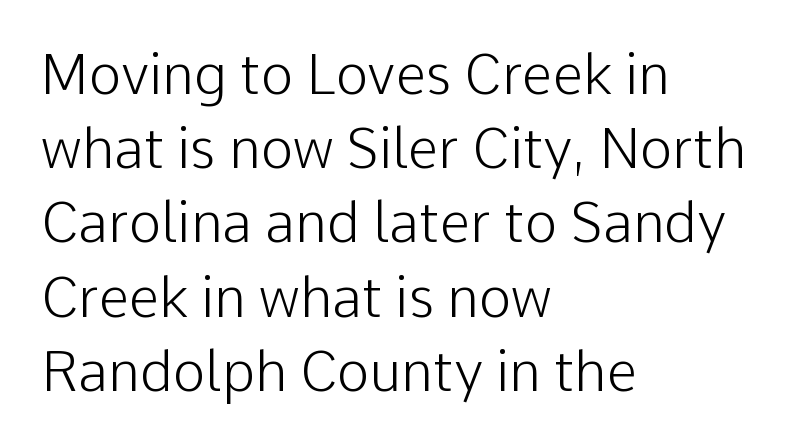
The image shows 55 px light sans-serif type, upright; set left-aligned, normal line spacing (1.35x), normal letter spacing, not underlined; low stroke contrast and a medium x-height.
